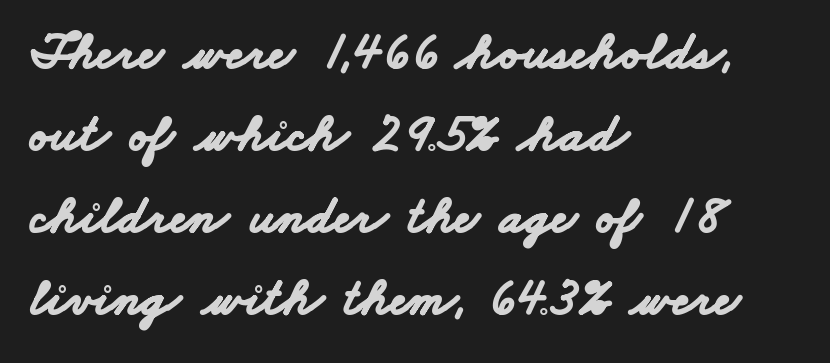
Q: Is the text bold? A: Yes.
Q: Is the typeface a serif or a sans-serif typeface? A: Sans-serif.
Q: Is the text underlined? A: No.
Q: How is the paragraph aligned? A: Left-aligned.
Q: Is the spacing between letters normal or unusually wide? A: Normal.
Q: Is the spacing between lines tight, normal or loose? A: Normal.
Q: Width (condensed, normal, or wide)? A: Wide.
Q: Stroke contrast? A: Low.
Q: x-height? A: Small.
Q: Monospaced? A: No.
